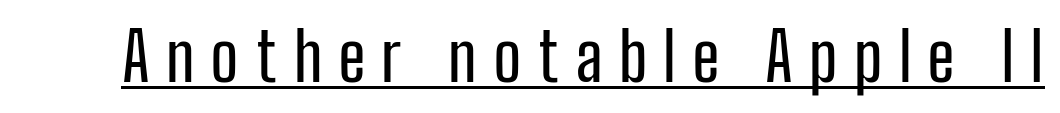
Q: Is the text italic (slanted)? A: No, it is upright.
Q: Is the typeface a serif or a sans-serif typeface? A: Sans-serif.
Q: Is the text underlined? A: Yes.
Q: Is the spacing between letters normal or unusually wide? A: Unusually wide.
Q: Width (condensed, normal, or wide)? A: Condensed.
Q: Stroke contrast? A: Low.
Q: x-height? A: Medium.
Q: Monospaced? A: No.
